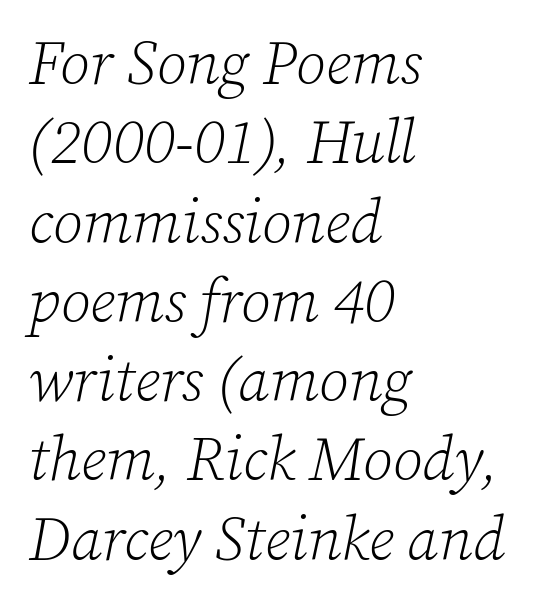
{"serif": "yes", "italic": "yes", "lean": "right", "slant_degrees": 12, "bold": "no", "weight": "light", "width": "normal", "stroke_contrast": "low", "x_height": "medium", "monospaced": "no", "underline": "no", "align": "left", "line_spacing": "normal", "line_spacing_ratio": 1.3, "letter_spacing": "normal", "letter_spacing_em": 0.0, "glyph_px": 61}
